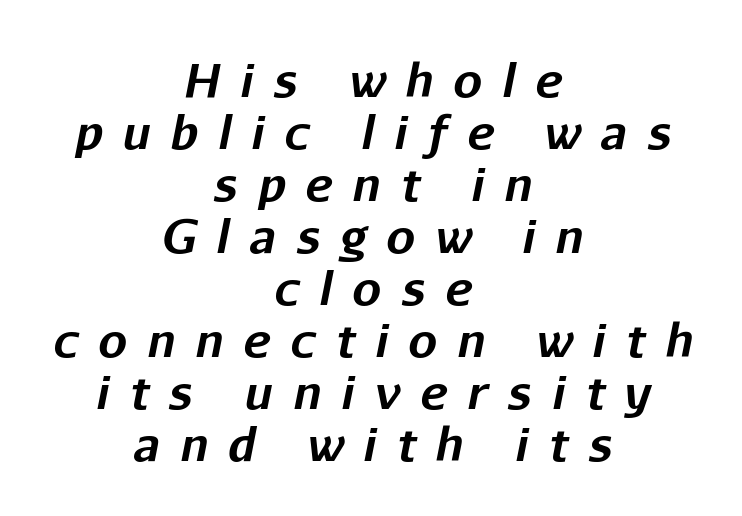
{"italic": "yes", "lean": "right", "slant_degrees": 11, "bold": "yes", "weight": "bold", "width": "normal", "stroke_contrast": "low", "x_height": "medium", "monospaced": "no", "underline": "no", "align": "center", "line_spacing": "tight", "line_spacing_ratio": 1.13, "letter_spacing": "wide", "letter_spacing_em": 0.43, "glyph_px": 46}
